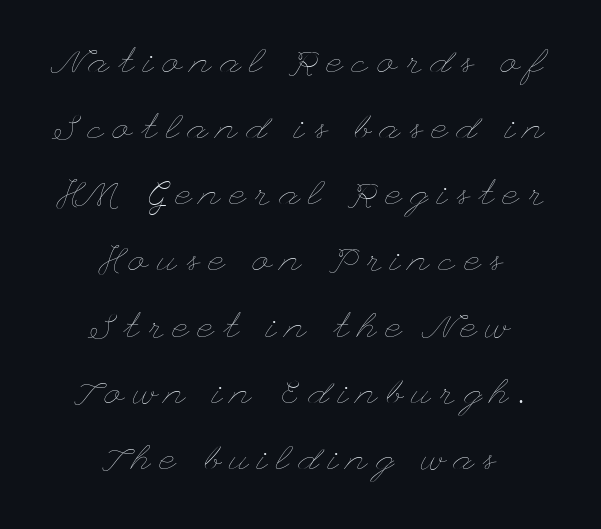
The image shows 35 px thin, wide type; set centered, line spacing 1.89x, unusually wide letter spacing (+0.27 em), not underlined; low stroke contrast and a small x-height.
